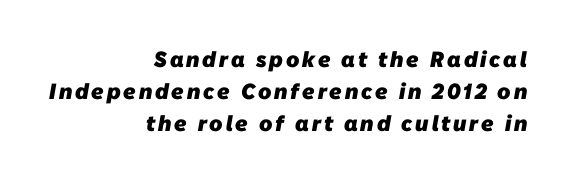
Q: Is the text bold? A: Yes.
Q: Is the text underlined? A: No.
Q: How is the paragraph aligned? A: Right-aligned.
Q: Is the spacing between lines tight, normal or loose? A: Normal.
